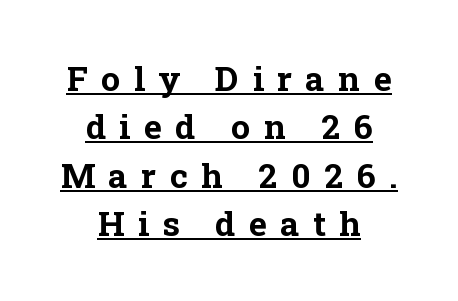
Q: Is the text bold? A: Yes.
Q: Is the text italic (slanted)? A: No, it is upright.
Q: Is the typeface a serif or a sans-serif typeface? A: Serif.
Q: Is the text underlined? A: Yes.
Q: How is the paragraph aligned? A: Centered.
Q: Is the spacing between letters normal or unusually wide? A: Unusually wide.
Q: Is the spacing between lines tight, normal or loose? A: Normal.
Q: Width (condensed, normal, or wide)? A: Normal.
Q: Stroke contrast? A: Low.
Q: x-height? A: Medium.
Q: Monospaced? A: No.
